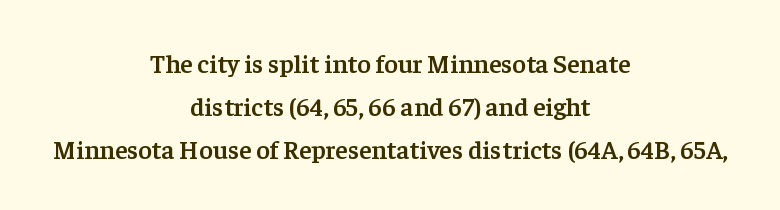
{"italic": "no", "bold": "semi", "underline": "no", "align": "center", "line_spacing": "normal", "line_spacing_ratio": 1.65, "letter_spacing": "normal", "letter_spacing_em": 0.0, "glyph_px": 26}
